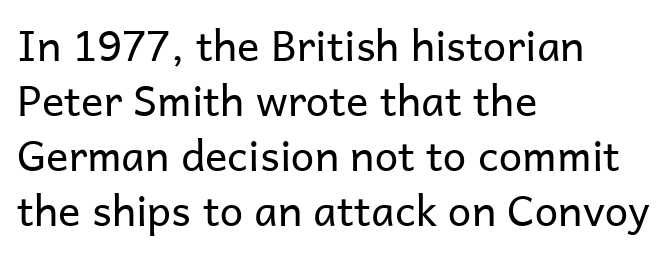
The image shows 42 px regular-weight sans-serif type, upright; set left-aligned, normal line spacing (1.31x), normal letter spacing, not underlined; low stroke contrast and a medium x-height.
